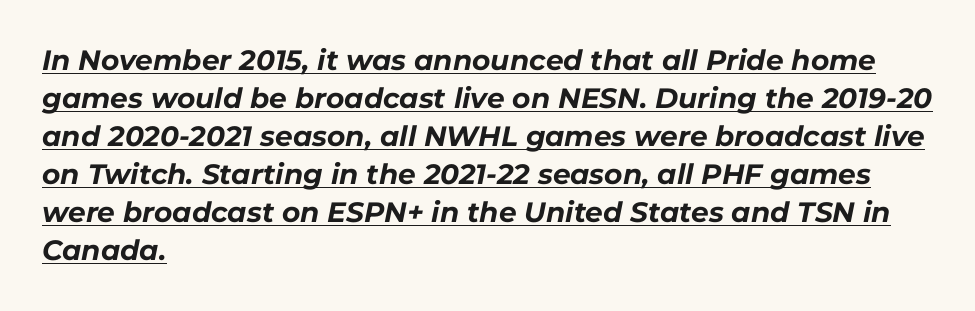
A continuous stroke trails under the words, as in a hyperlink. In terms of leading, this rendering sits right in the middle. The letterforms sit shoulder to shoulder at normal distance. In CSS terms this would be text-align: left. Proportional: the letters do not fall into vertical columns. If you drew a line through each stem, it would be angled.
